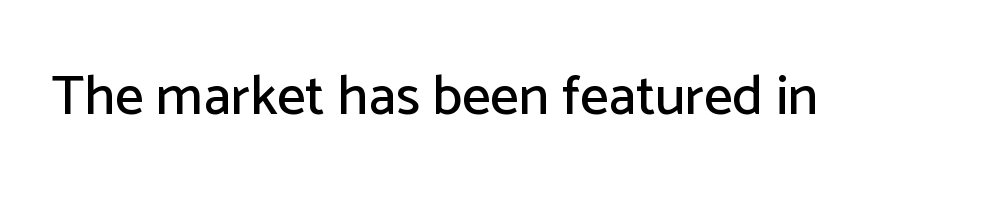
The image shows 56 px sans-serif type, upright; set normal letter spacing, not underlined; low stroke contrast and a medium x-height.
